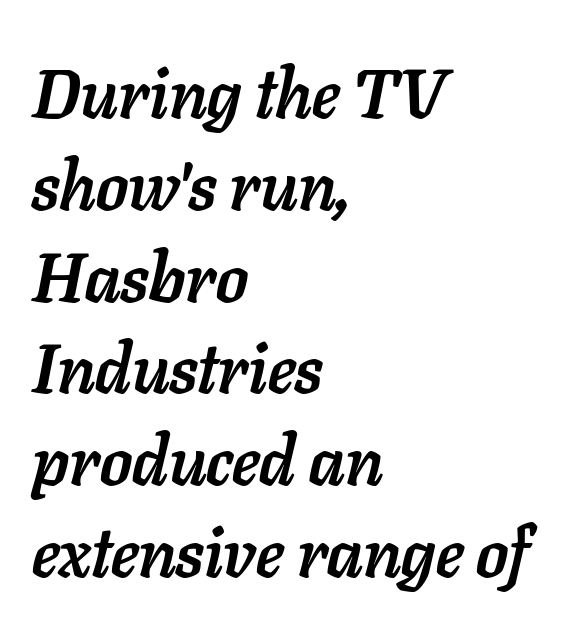
The line texture is even and compact thanks to regular tracking. The rows are spaced the way most documents space them. Summary of weight: heavy, a full bold. The rendering uses natural spacing where letterforms have individual widths. Would a proofreader flag this as italicized? Yes. The paragraph shown leans on its left margin.
